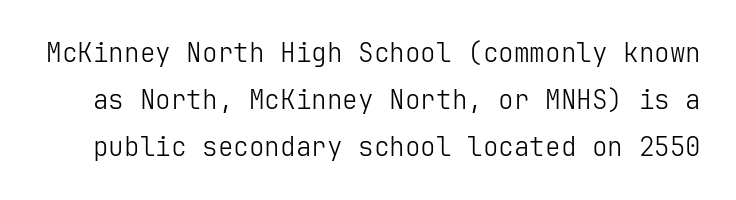
No letter is thick-stroked: the sample isn't bold. The type is set solid horizontally, with unmodified tracking. This sample uses an upright cut, with every glyph sitting square on the baseline. Any mark beneath the type? The region is blank.
